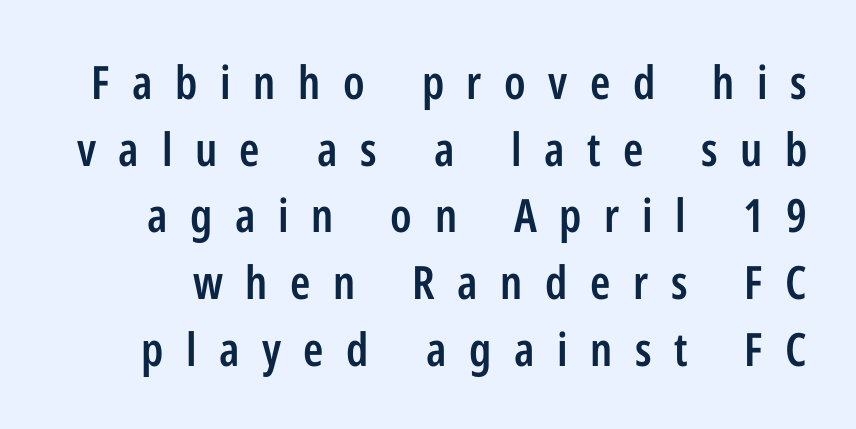
Q: Is the text bold? A: Semi-bold.
Q: Is the text italic (slanted)? A: No, it is upright.
Q: Is the typeface a serif or a sans-serif typeface? A: Sans-serif.
Q: Is the text underlined? A: No.
Q: Is the spacing between letters normal or unusually wide? A: Unusually wide.
Q: Is the spacing between lines tight, normal or loose? A: Normal.
Q: Width (condensed, normal, or wide)? A: Condensed.
Q: Stroke contrast? A: Low.
Q: x-height? A: Medium.
Q: Monospaced? A: No.
